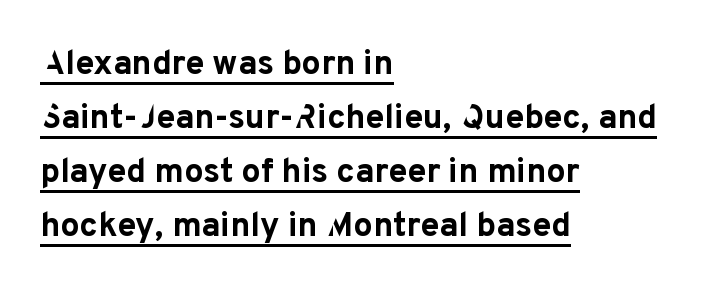
The image shows 34 px bold sans-serif type, upright; set left-aligned, normal line spacing (1.59x), normal letter spacing, underlined; low stroke contrast and a medium x-height.
